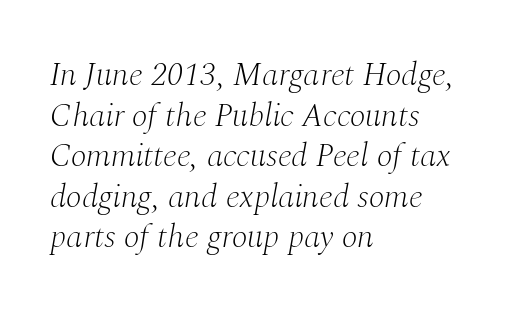
The image shows 33 px light serif type, italic (leaning right); set left-aligned, line spacing 1.23x, normal letter spacing, not underlined; medium stroke contrast and a medium x-height.
